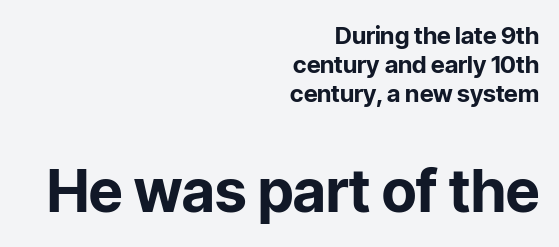
The image shows 59 px bold sans-serif type, upright; set right-aligned, line spacing 1.2x, normal letter spacing, not underlined; the second (bottom) block is 2.46x larger; low stroke contrast and a medium x-height.
